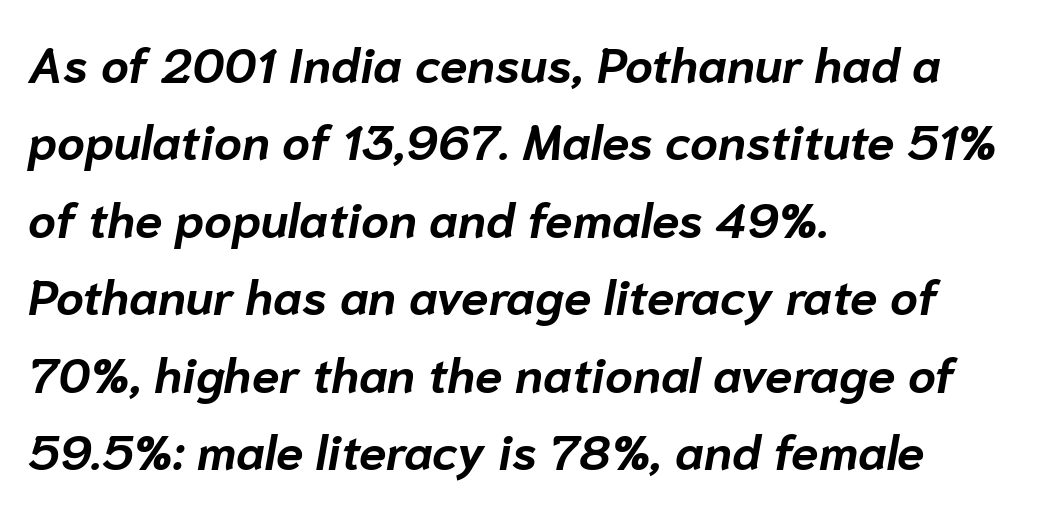
The image shows 49 px bold type, italic (leaning right); set left-aligned, normal line spacing (1.58x), normal letter spacing, not underlined; low stroke contrast and a medium x-height.
